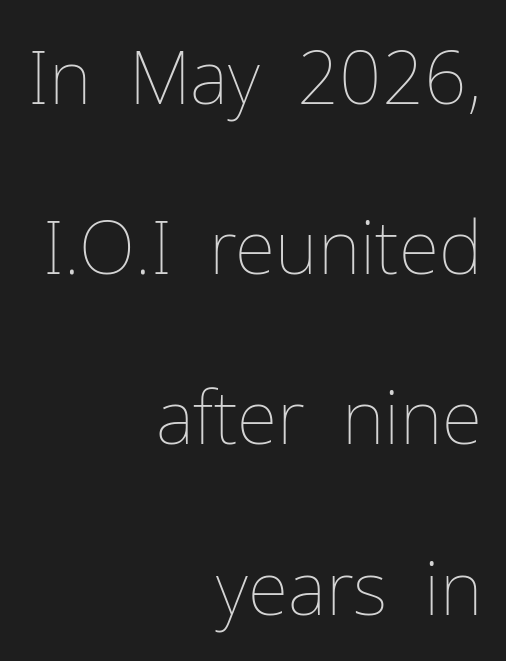
{"italic": "no", "bold": "no", "weight": "thin", "width": "normal", "stroke_contrast": "low", "x_height": "medium", "monospaced": "no", "underline": "no", "align": "right", "line_spacing": "loose", "line_spacing_ratio": 2.3, "letter_spacing": "normal", "letter_spacing_em": 0.0, "glyph_px": 74}
